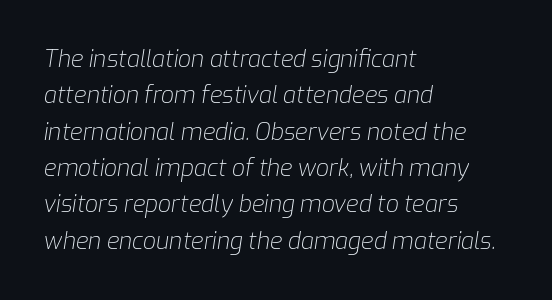
Q: Is the text bold? A: No.
Q: Is the text italic (slanted)? A: Yes, it leans right by about 9 degrees.
Q: Is the text underlined? A: No.
Q: How is the paragraph aligned? A: Left-aligned.
Q: Is the spacing between letters normal or unusually wide? A: Normal.
Q: Is the spacing between lines tight, normal or loose? A: Normal.
